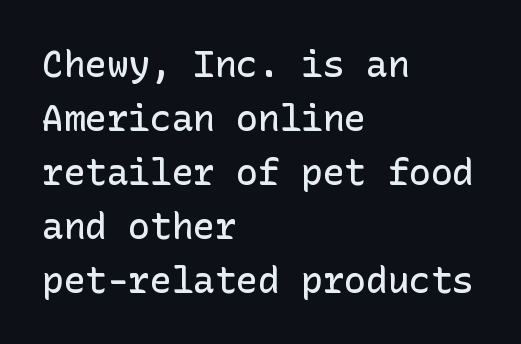
Whoever set this chose a conventional vertical rhythm. The type family on display is of the sans-serif kind. These words are printed semibold, heavier than regular yet not bold. Unlike italic type, these characters show no tilt at all. Inter-character spacing is left at the font's built-in metrics.
